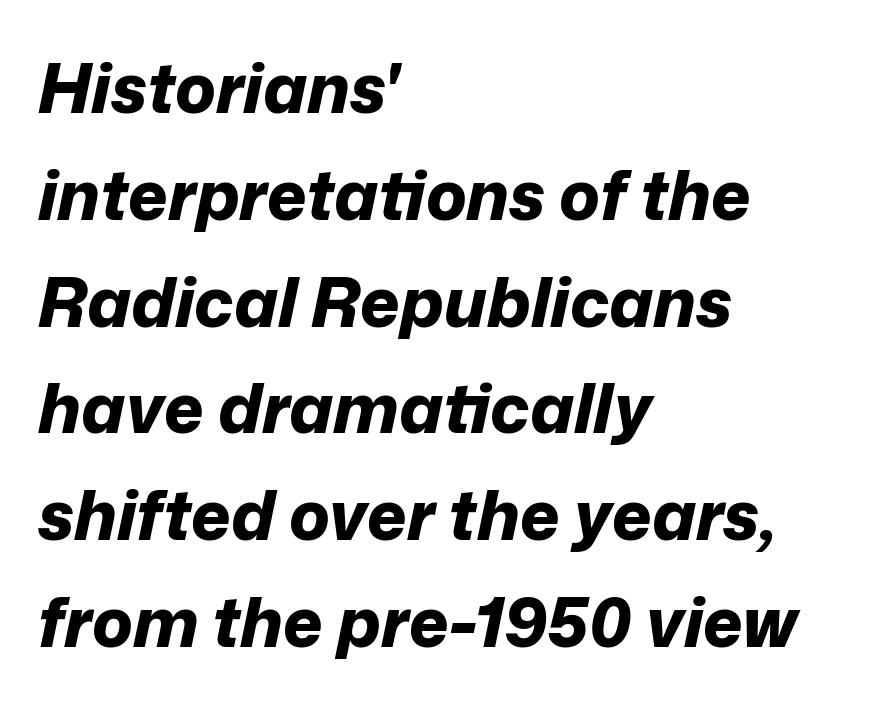
The image shows 68 px bold type, italic (leaning right); set left-aligned, normal line spacing (1.57x), normal letter spacing, not underlined; low stroke contrast and a medium x-height.
